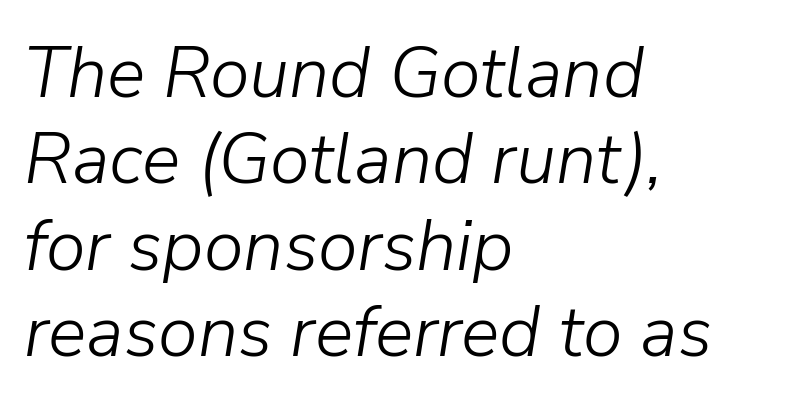
The weight tops out at a normal text grade. The specimen reads as italic at a glance. Letters rest on an invisible, unmarked baseline. Do the characters align in a grid? No, the font is proportional.
